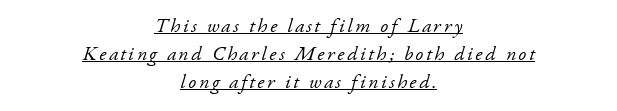
Q: Is the text bold? A: No.
Q: Is the text italic (slanted)? A: Yes, it leans right by about 17 degrees.
Q: Is the text underlined? A: Yes.
Q: How is the paragraph aligned? A: Centered.
Q: Is the spacing between lines tight, normal or loose? A: Normal.
